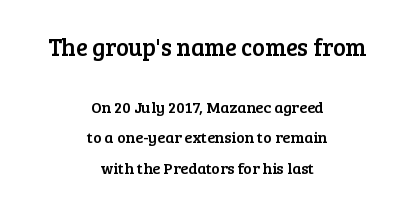
Q: Is the text italic (slanted)? A: No, it is upright.
Q: Is the text underlined? A: No.
Q: How is the paragraph aligned? A: Centered.
Q: Is the spacing between letters normal or unusually wide? A: Normal.
Q: Is the spacing between lines tight, normal or loose? A: Loose.
Q: Which block of text is set in a larger size, the first (top) or the second (bottom)? A: The first (top) one.
